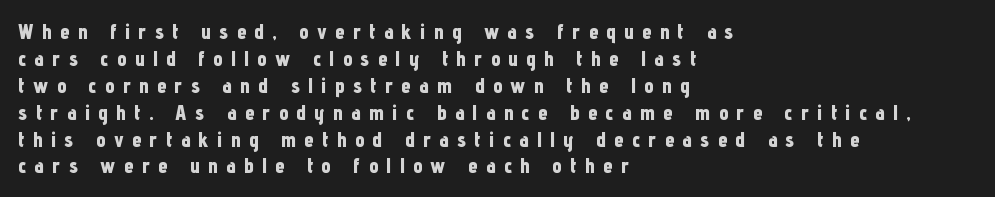
Q: Is the text bold? A: Yes.
Q: Is the text italic (slanted)? A: No, it is upright.
Q: Is the text underlined? A: No.
Q: How is the paragraph aligned? A: Left-aligned.
Q: Is the spacing between letters normal or unusually wide? A: Unusually wide.
Q: Is the spacing between lines tight, normal or loose? A: Normal.
